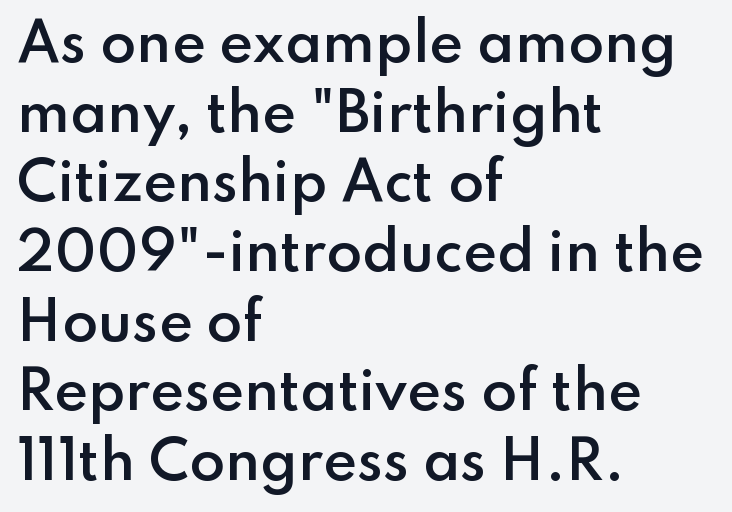
{"serif": "no", "italic": "no", "bold": "semi", "weight": "semibold", "width": "normal", "stroke_contrast": "low", "x_height": "small", "monospaced": "no", "underline": "no", "align": "left", "line_spacing": "normal", "line_spacing_ratio": 1.34, "letter_spacing": "normal", "letter_spacing_em": 0.0, "glyph_px": 52}
